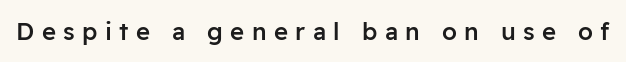
Tracking here is generous; glyphs stand well apart from one another. Do the letters lean? They stand straight. Glance below the letters and you will spot only blank space. The strokes are fattened partway — semibold, not bold.
